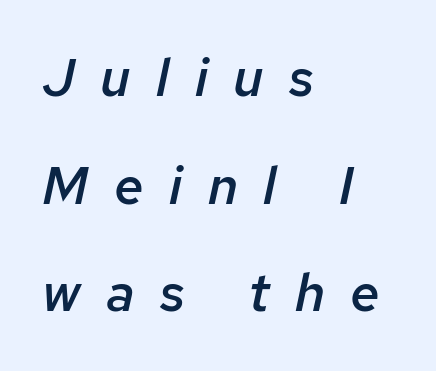
Q: Is the text bold? A: Semi-bold.
Q: Is the text italic (slanted)? A: Yes, it leans right by about 12 degrees.
Q: Is the text underlined? A: No.
Q: How is the paragraph aligned? A: Left-aligned.
Q: Is the spacing between letters normal or unusually wide? A: Unusually wide.
Q: Is the spacing between lines tight, normal or loose? A: Loose.
Q: Width (condensed, normal, or wide)? A: Normal.
Q: Stroke contrast? A: Low.
Q: x-height? A: Medium.
Q: Monospaced? A: No.
